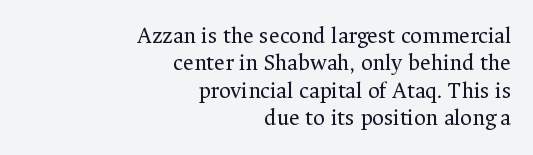
No letter is thick-stroked: the sample isn't bold. Does extra space separate the letters? No, they use regular spacing. Nope, not italic — everything's standing straight. The gap between lines stays unmarked. The lines in this sample share a right terminus and differ only in where they begin.
